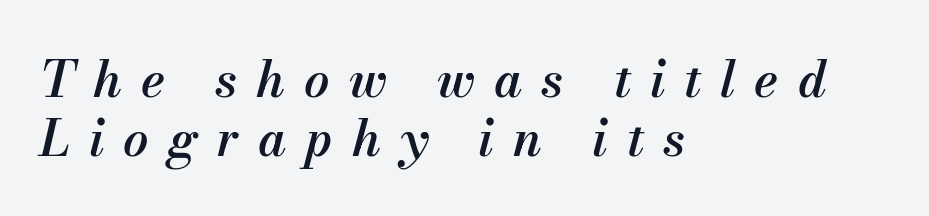
Q: Is the text bold? A: Semi-bold.
Q: Is the text italic (slanted)? A: Yes, it leans right by about 13 degrees.
Q: Is the text underlined? A: No.
Q: How is the paragraph aligned? A: Left-aligned.
Q: Is the spacing between letters normal or unusually wide? A: Unusually wide.
Q: Width (condensed, normal, or wide)? A: Normal.
Q: Stroke contrast? A: Medium.
Q: x-height? A: Small.
Q: Monospaced? A: No.
